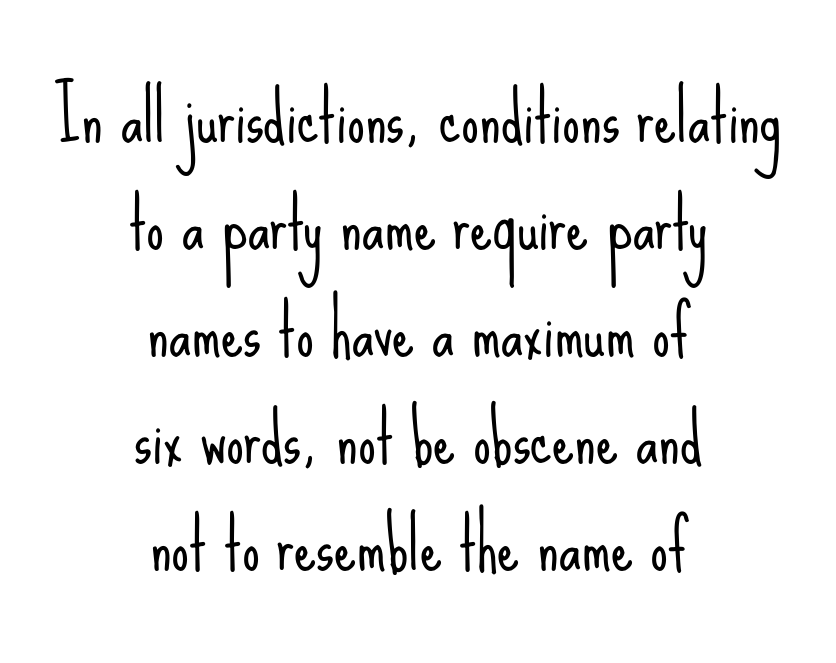
Note the varied advance widths — an 'i' is clearly narrower than an 'm'. Quick note: interline space is typical. Honestly, the letter spacing is just normal — you wouldn't notice it. Unmarked baselines from the first word to the last.
